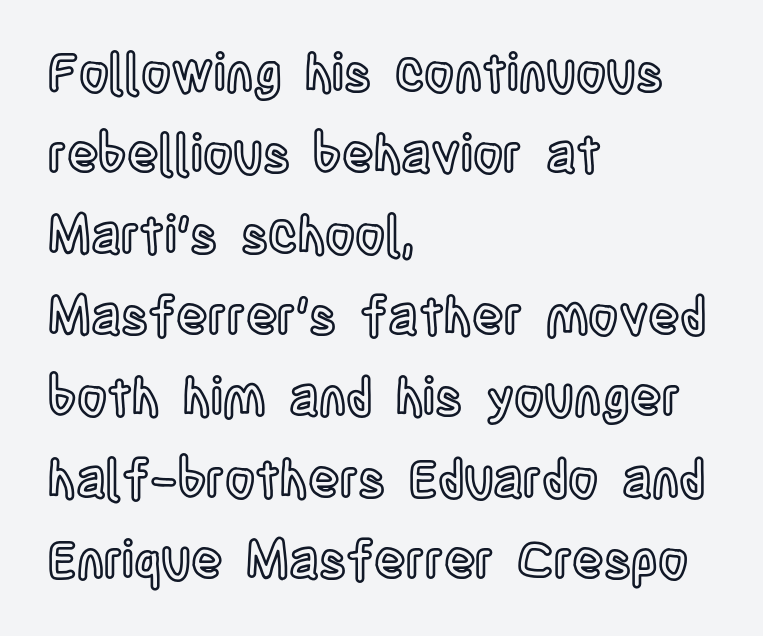
Q: Is the text italic (slanted)? A: No, it is upright.
Q: Is the text underlined? A: No.
Q: How is the paragraph aligned? A: Left-aligned.
Q: Is the spacing between letters normal or unusually wide? A: Normal.
Q: Is the spacing between lines tight, normal or loose? A: Normal.
Q: Width (condensed, normal, or wide)? A: Condensed.
Q: x-height? A: Large.
Q: Monospaced? A: No.
